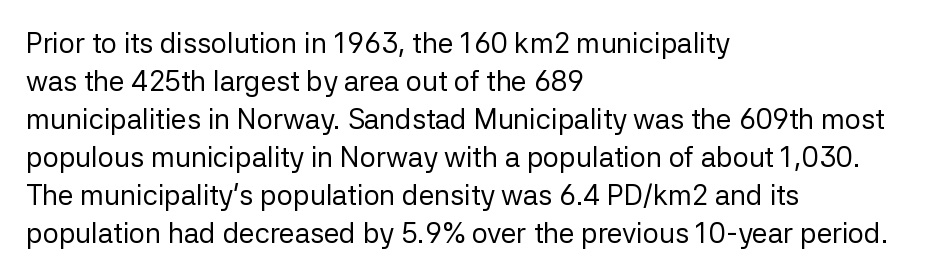
The image shows 28 px regular-weight sans-serif type, upright; set left-aligned, normal line spacing (1.36x), normal letter spacing, not underlined; low stroke contrast and a medium x-height.
